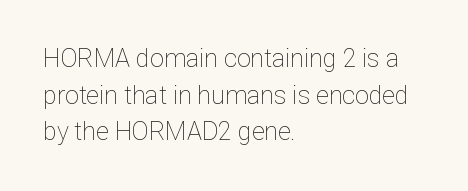
{"italic": "no", "bold": "no", "underline": "no", "align": "left", "line_spacing": "normal", "line_spacing_ratio": 1.47, "letter_spacing": "normal", "letter_spacing_em": 0.0, "glyph_px": 25}
